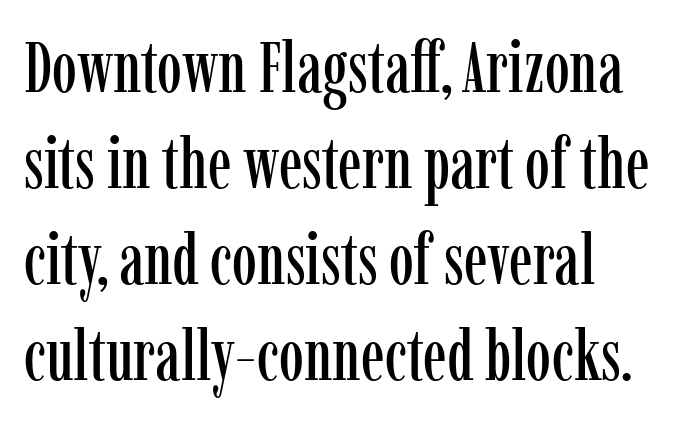
The image shows 71 px condensed serif type, upright; set normal line spacing (1.35x), normal letter spacing, not underlined; low stroke contrast and a medium x-height.
